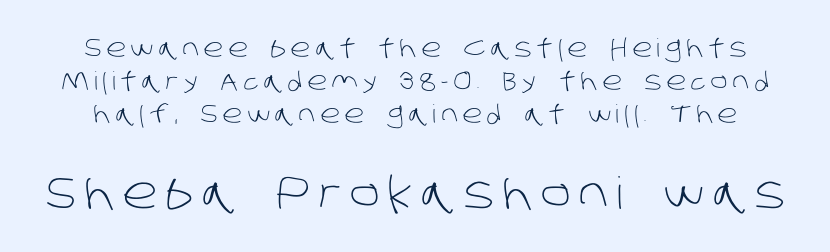
The passage shown is not bold in any degree. The space directly below the letters is spotless. If you measured baseline to baseline, you'd find a middling distance. The face used here is proportionally spaced, like ordinary book or web type. The second block has been scaled up relative to the first. Stroke terminals: plain, sans-serif.
